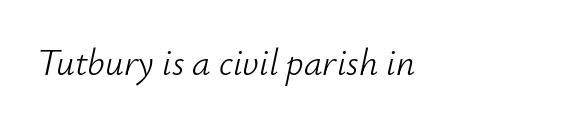
{"italic": "yes", "lean": "right", "slant_degrees": 12, "bold": "no", "weight": "light", "width": "normal", "stroke_contrast": "low", "x_height": "small", "monospaced": "no", "underline": "no", "letter_spacing": "normal", "letter_spacing_em": 0.0, "glyph_px": 37}
